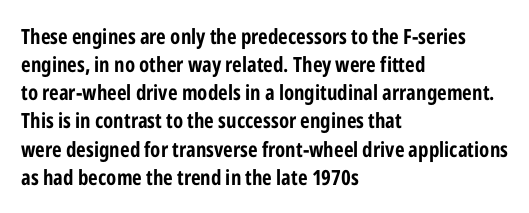
{"italic": "no", "bold": "yes", "underline": "no", "align": "left", "line_spacing": "normal", "line_spacing_ratio": 1.34, "letter_spacing": "normal", "letter_spacing_em": 0.0, "glyph_px": 21}
